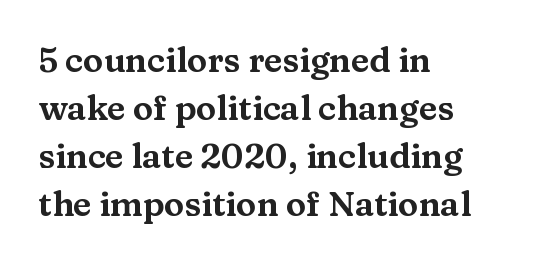
The image shows 34 px wide serif type, upright; set left-aligned, normal line spacing (1.41x), normal letter spacing, not underlined; medium stroke contrast and a medium x-height.
